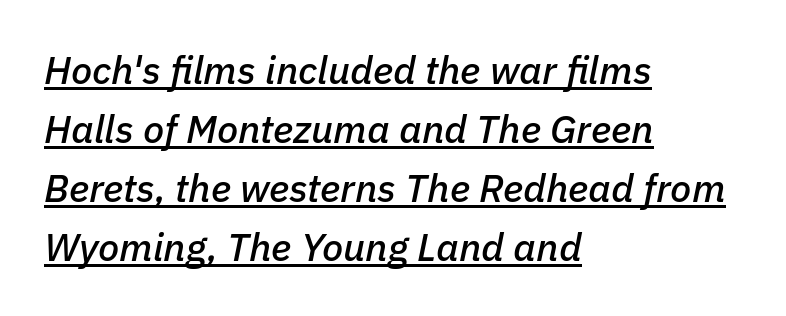
{"italic": "yes", "lean": "right", "slant_degrees": 11, "width": "normal", "stroke_contrast": "low", "x_height": "medium", "monospaced": "no", "underline": "yes", "align": "left", "line_spacing": "normal", "line_spacing_ratio": 1.51, "letter_spacing": "normal", "letter_spacing_em": 0.0, "glyph_px": 39}
